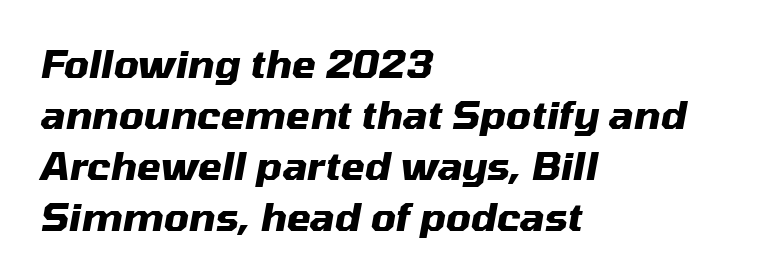
The face used here is proportionally spaced, like ordinary book or web type. These lines keep a tight, regular rhythm from letter to letter. Quick note: italic. Casual observation: everything's shoved over to the left. Is there much room between lines? A standard amount, neither cramped nor airy. Look at the stroke-to-counter ratio: heavy, a bold.
